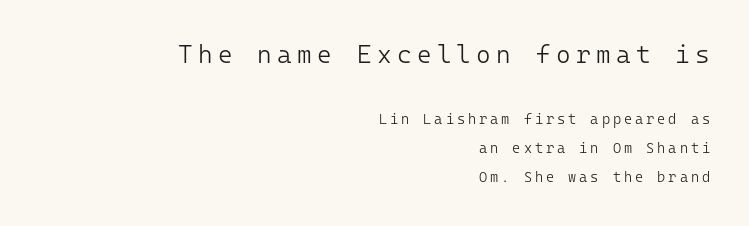
The image shows 25 px text type, upright; set right-aligned, loose line spacing (2.08x), unusually wide letter spacing (+0.21 em), not underlined; the first (top) block is 1.79x larger.
